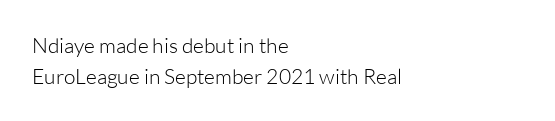
{"italic": "no", "bold": "no", "underline": "no", "align": "left", "line_spacing": "normal", "line_spacing_ratio": 1.46, "letter_spacing": "normal", "letter_spacing_em": 0.0, "glyph_px": 21}
